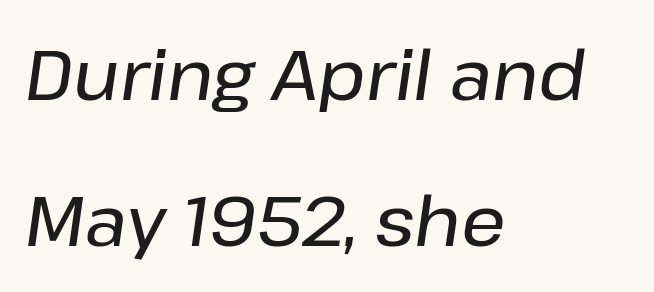
The image shows 70 px text type, italic (leaning right); set left-aligned, loose line spacing (2.08x), normal letter spacing, not underlined; low stroke contrast and a medium x-height.
